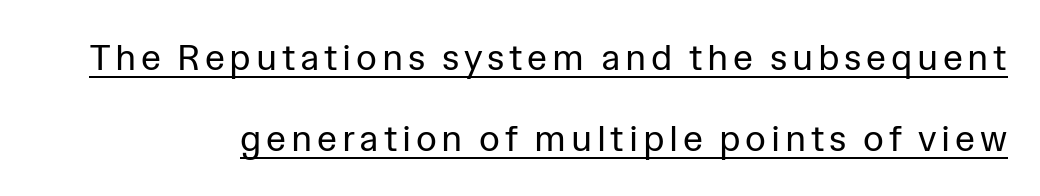
Q: Is the text bold? A: No.
Q: Is the text italic (slanted)? A: No, it is upright.
Q: Is the typeface a serif or a sans-serif typeface? A: Sans-serif.
Q: Is the text underlined? A: Yes.
Q: Is the spacing between lines tight, normal or loose? A: Loose.
Q: Width (condensed, normal, or wide)? A: Normal.
Q: Stroke contrast? A: Low.
Q: x-height? A: Medium.
Q: Monospaced? A: No.
